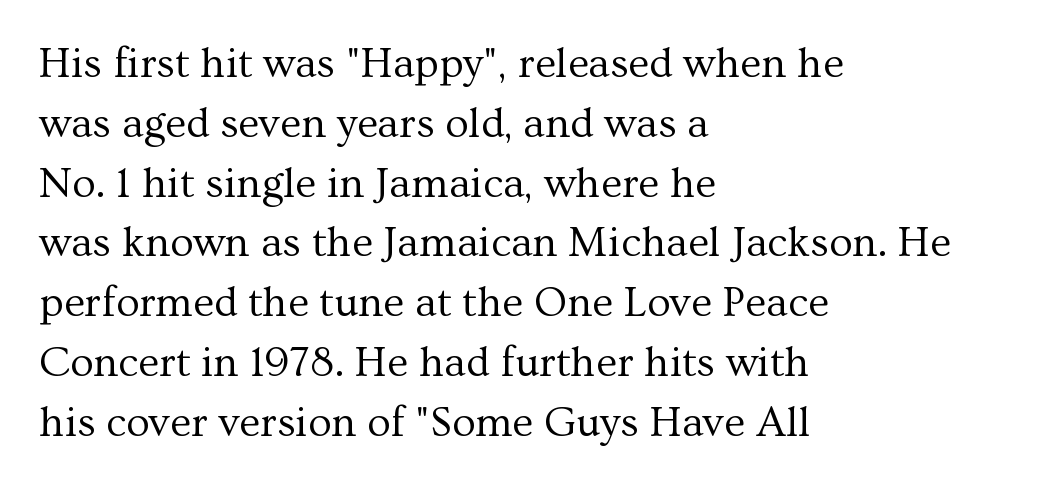
Q: Is the text bold? A: No.
Q: Is the text italic (slanted)? A: No, it is upright.
Q: Is the typeface a serif or a sans-serif typeface? A: Serif.
Q: Is the text underlined? A: No.
Q: How is the paragraph aligned? A: Left-aligned.
Q: Is the spacing between letters normal or unusually wide? A: Normal.
Q: Is the spacing between lines tight, normal or loose? A: Normal.
Q: Width (condensed, normal, or wide)? A: Normal.
Q: Stroke contrast? A: Medium.
Q: x-height? A: Medium.
Q: Monospaced? A: No.
